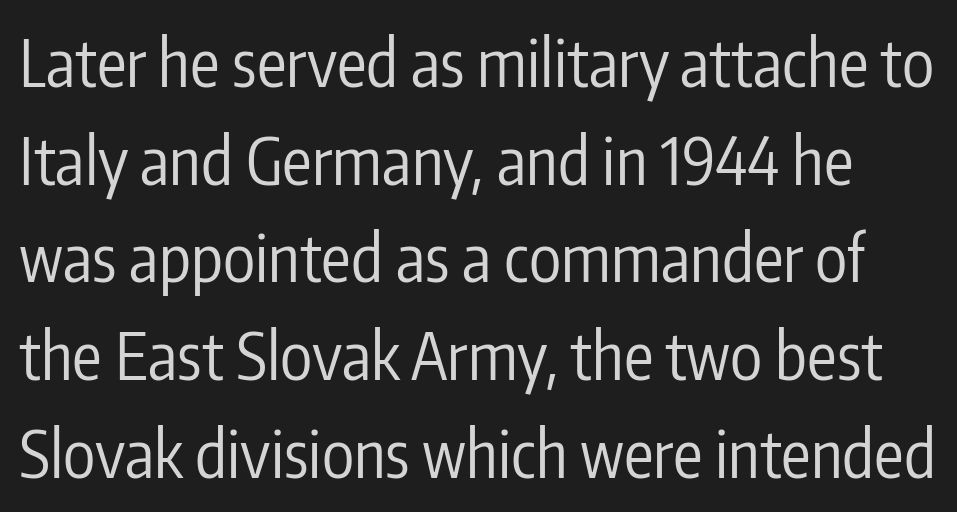
Q: Is the text bold? A: No.
Q: Is the text italic (slanted)? A: No, it is upright.
Q: Is the typeface a serif or a sans-serif typeface? A: Sans-serif.
Q: Is the text underlined? A: No.
Q: Is the spacing between letters normal or unusually wide? A: Normal.
Q: Is the spacing between lines tight, normal or loose? A: Normal.
Q: Width (condensed, normal, or wide)? A: Condensed.
Q: Stroke contrast? A: Low.
Q: x-height? A: Medium.
Q: Monospaced? A: No.
